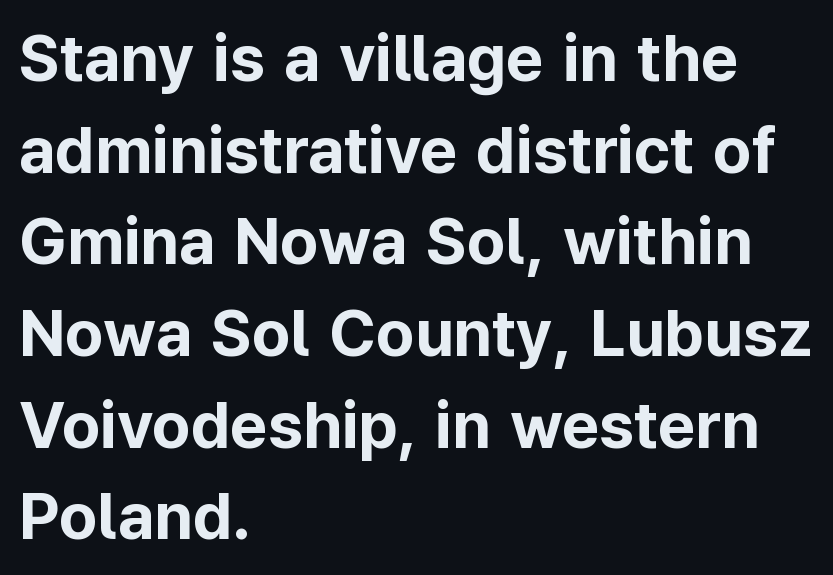
Horizontally, the lines are justified to the leading edge only. Character widths vary here, with narrow letters taking less room than wide ones. Stroke thickness is high; the sample reads as a true bold. If you drew a line through each stem, it would be perfectly vertical.
